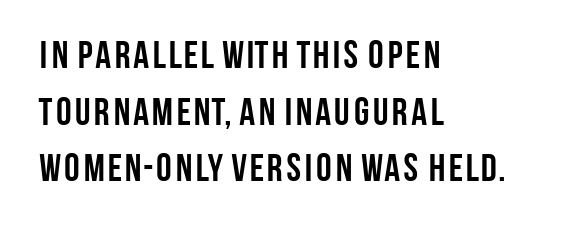
The image shows 39 px semibold, condensed sans-serif type, upright; set left-aligned, normal line spacing (1.45x), normal letter spacing, not underlined; low stroke contrast and a large x-height.
